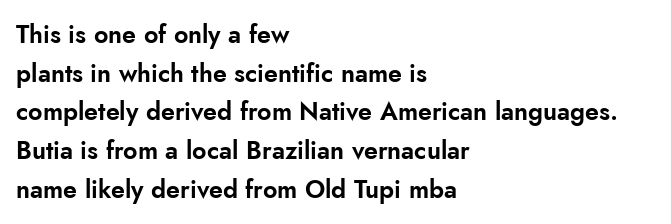
The image shows 25 px text type, upright; set left-aligned, normal line spacing (1.55x), normal letter spacing, not underlined.
